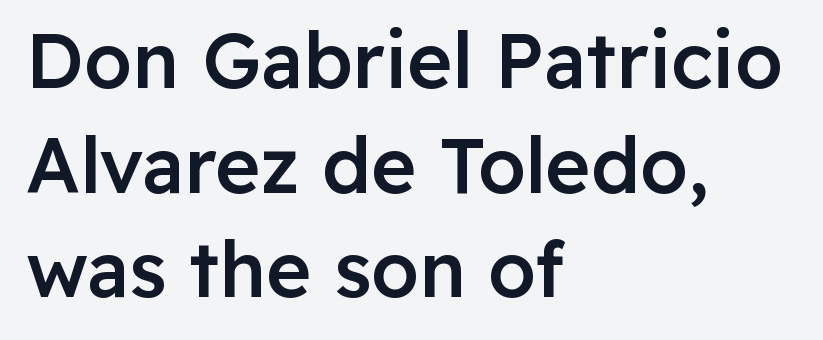
Spacing between characters is what you'd get straight out of the box. The face used here is proportionally spaced, like ordinary book or web type. The space beneath each line is pristine and unruled. The passage is arranged the way most books set body copy — flush left.
